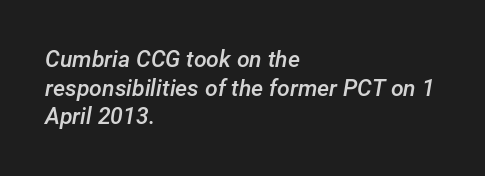
The image shows 23 px text type, italic (leaning right); set left-aligned, line spacing 1.24x, normal letter spacing, not underlined.
